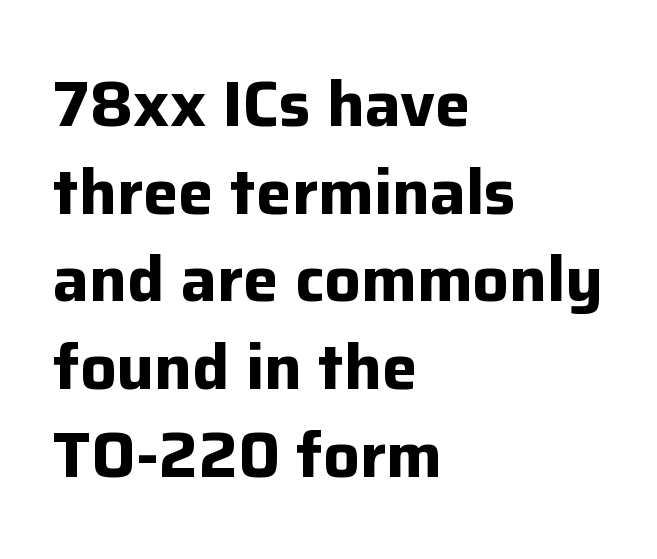
The image shows 64 px bold sans-serif type, upright; set left-aligned, normal line spacing (1.37x), normal letter spacing, not underlined; low stroke contrast and a medium x-height.
